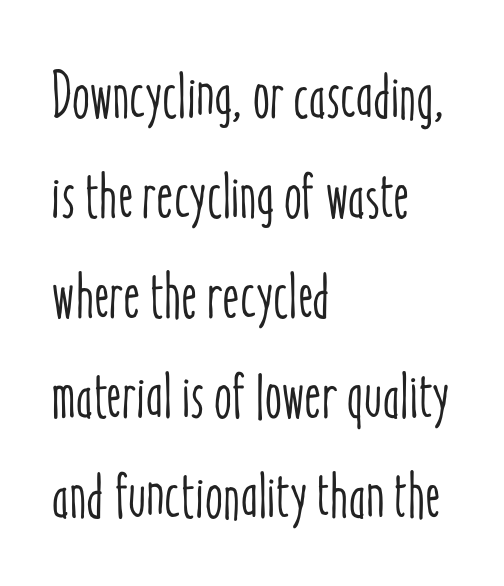
{"italic": "no", "width": "condensed", "stroke_contrast": "low", "x_height": "medium", "monospaced": "no", "underline": "no", "align": "left", "line_spacing": "normal", "line_spacing_ratio": 1.54, "letter_spacing": "normal", "letter_spacing_em": 0.0, "glyph_px": 65}
